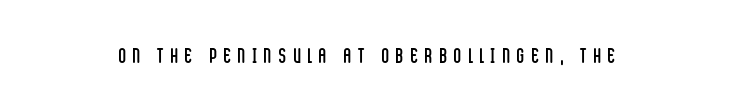
The image shows 21 px text type, upright; set unusually wide letter spacing (+0.33 em), not underlined.
